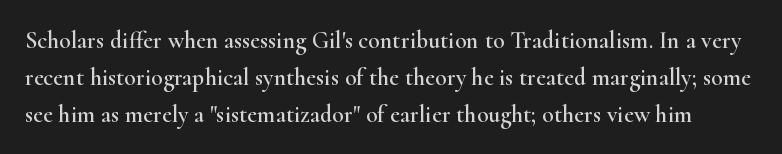
The lines sit at an ordinary, default distance from one another. Each row of text sits above clean, open space. This sample uses plain, unmodified letter spacing. The typography opts for an upright posture over an oblique one.
